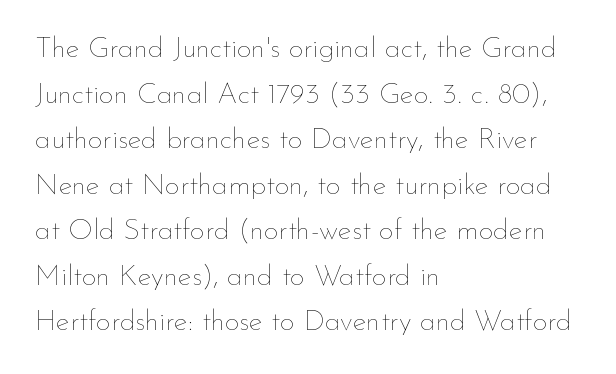
The image shows 29 px thin type, upright; set left-aligned, normal line spacing (1.57x), normal letter spacing, not underlined; low stroke contrast and a small x-height.
